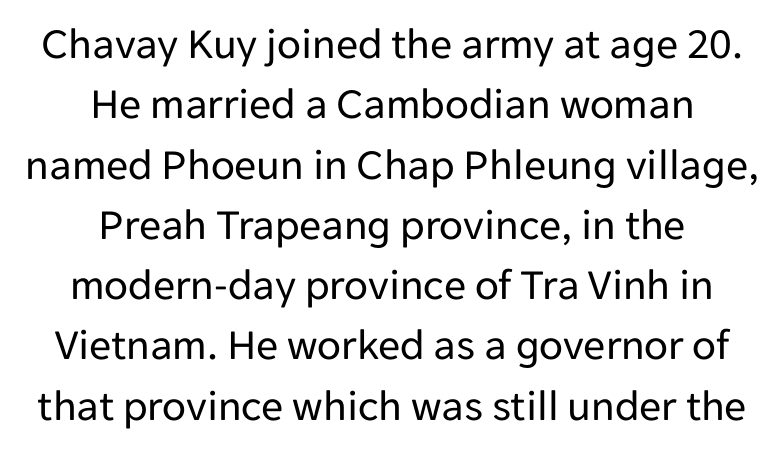
The image shows 44 px regular-weight sans-serif type, upright; set centered, normal line spacing (1.37x), normal letter spacing, not underlined; low stroke contrast and a medium x-height.
